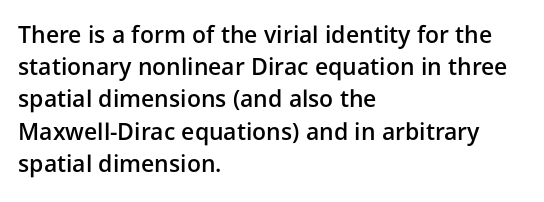
{"italic": "no", "bold": "semi", "underline": "no", "align": "left", "line_spacing": "normal", "line_spacing_ratio": 1.4, "letter_spacing": "normal", "letter_spacing_em": 0.0, "glyph_px": 23}
